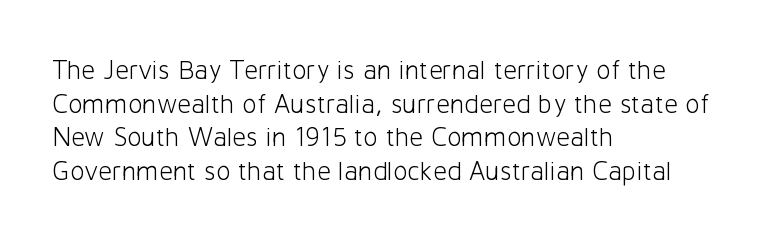
{"italic": "no", "bold": "no", "underline": "no", "align": "left", "line_spacing": "normal", "line_spacing_ratio": 1.25, "letter_spacing": "normal", "letter_spacing_em": 0.0, "glyph_px": 27}
